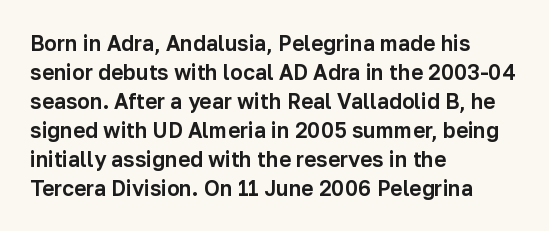
{"italic": "no", "underline": "no", "align": "left", "line_spacing": "normal", "line_spacing_ratio": 1.38, "letter_spacing": "normal", "letter_spacing_em": 0.0, "glyph_px": 21}
